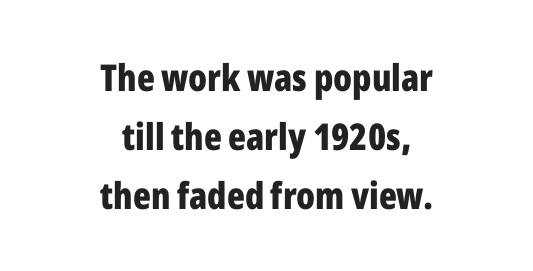
These lines were composed using upright roman letters. Check the space under the baseline: it is left empty. Short note: letters normally spaced. Is there much room between lines? A standard amount, neither cramped nor airy.
